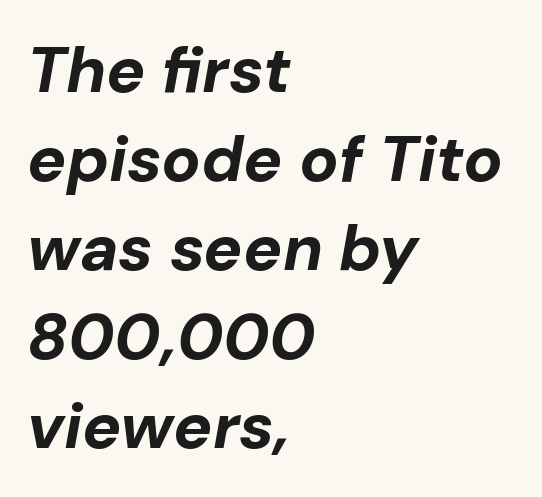
How would I describe the line gaps? Plain and ordinary. The font's italic variant was chosen for this text. This rendering leaves character spacing at its baseline value. Each letter keeps its own natural width here, so spacing adapts to shape. Does the copy run flush right? No — it runs flush left. Each glyph is drawn with heavy, bold strokes.
